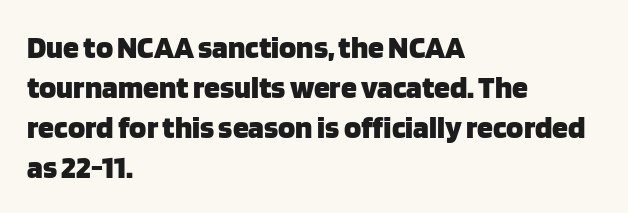
This block has exactly the height ordinary leading produces. Vertical strokes here are truly vertical. Plain, unruled lines of type. No extra tracking has been applied to these lines.
